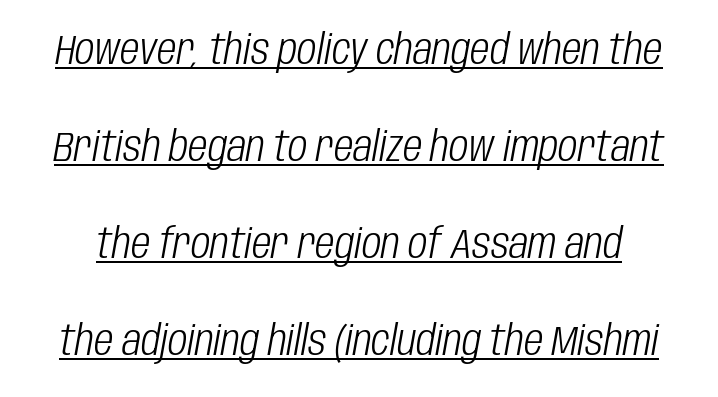
The image shows 42 px light, condensed type, italic (leaning right); set loose line spacing (2.31x), normal letter spacing, underlined; low stroke contrast and a large x-height.
